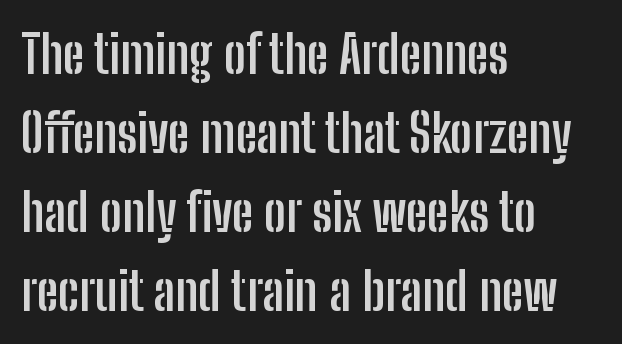
{"serif": "no", "italic": "no", "bold": "yes", "weight": "semibold", "width": "condensed", "stroke_contrast": "low", "x_height": "medium", "monospaced": "no", "underline": "no", "align": "left", "line_spacing": "normal", "line_spacing_ratio": 1.49, "letter_spacing": "normal", "letter_spacing_em": 0.0, "glyph_px": 53}
